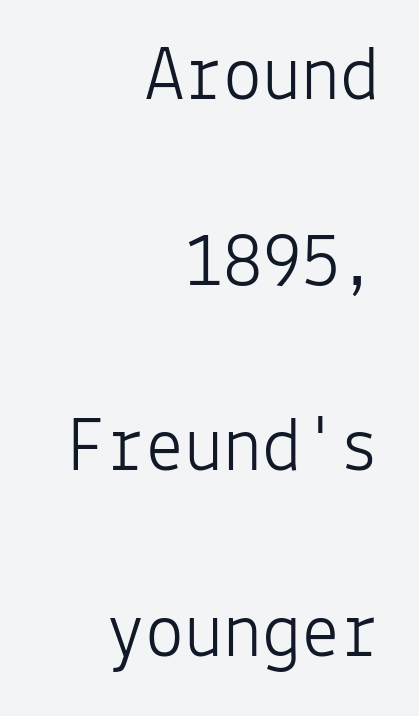
Q: Is the text bold? A: No.
Q: Is the text italic (slanted)? A: No, it is upright.
Q: Is the typeface a serif or a sans-serif typeface? A: Sans-serif.
Q: Is the text underlined? A: No.
Q: How is the paragraph aligned? A: Right-aligned.
Q: Is the spacing between letters normal or unusually wide? A: Normal.
Q: Is the spacing between lines tight, normal or loose? A: Loose.
Q: Width (condensed, normal, or wide)? A: Normal.
Q: Stroke contrast? A: Low.
Q: x-height? A: Medium.
Q: Monospaced? A: Yes.
